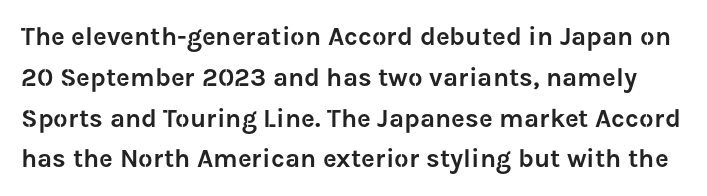
Underline: absent. This sample uses plain, unmodified letter spacing. The line-height multiplier appears to be the usual default. It's the straight-up-and-down kind of type.
